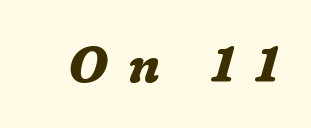
Font category for this specimen: serif. The face used here is proportionally spaced, like ordinary book or web type. These lines were composed using italics. Compared with typical body copy, the letter spacing here is much looser.
